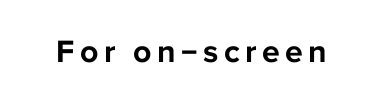
{"serif": "no", "italic": "no", "bold": "yes", "weight": "bold", "width": "normal", "stroke_contrast": "low", "x_height": "medium", "monospaced": "no", "underline": "no", "glyph_px": 32}
